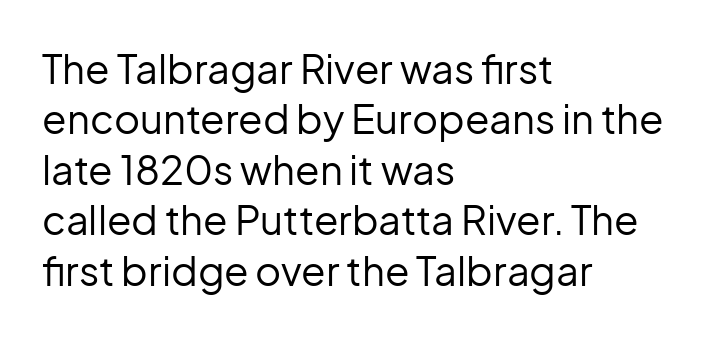
This sample has the flowing, uneven cadence of proportional lettering. You can tell from the bare stems that sans-serif type was used. The space beneath each line is pristine and unruled. Every character sits straight up, as roman type does. In terms of leading, this rendering sits right in the middle.
